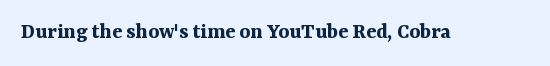
Notice how thick the strokes are: this is what a full bold looks like. In terms of letterspacing, this is plain default setting. The specimen omits any rule beneath the text block's lines. The lettering stays uniformly vertical, giving the passage a roman look.
